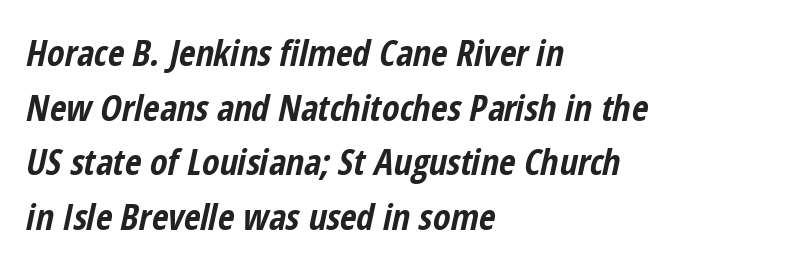
The image shows 36 px bold, condensed type, italic (leaning right); set left-aligned, normal line spacing (1.52x), normal letter spacing, not underlined; low stroke contrast and a medium x-height.
